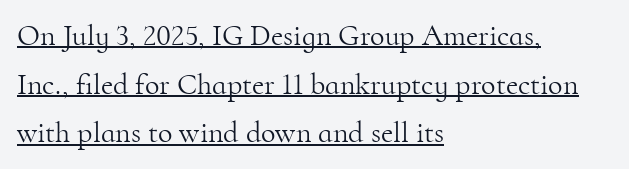
Q: Is the text bold? A: No.
Q: Is the text italic (slanted)? A: No, it is upright.
Q: Is the typeface a serif or a sans-serif typeface? A: Serif.
Q: Is the text underlined? A: Yes.
Q: How is the paragraph aligned? A: Left-aligned.
Q: Is the spacing between letters normal or unusually wide? A: Normal.
Q: Is the spacing between lines tight, normal or loose? A: Normal.
Q: Width (condensed, normal, or wide)? A: Normal.
Q: Stroke contrast? A: High.
Q: x-height? A: Small.
Q: Monospaced? A: No.
